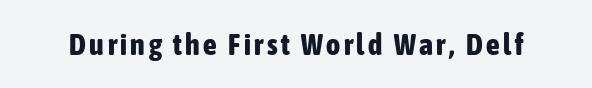
The image shows 30 px bold, condensed sans-serif type, upright; set not underlined; low stroke contrast and a medium x-height.
